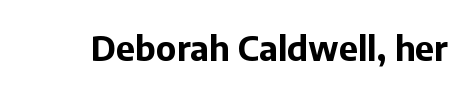
Q: Is the text bold? A: Yes.
Q: Is the text italic (slanted)? A: No, it is upright.
Q: Is the typeface a serif or a sans-serif typeface? A: Sans-serif.
Q: Is the text underlined? A: No.
Q: Is the spacing between letters normal or unusually wide? A: Normal.
Q: Width (condensed, normal, or wide)? A: Normal.
Q: Stroke contrast? A: Low.
Q: x-height? A: Medium.
Q: Monospaced? A: No.
